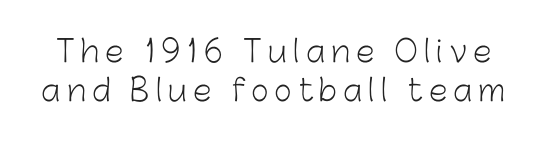
Lines of text with bare space underneath. This sample uses expanded letter spacing, leaving extra air between glyphs. Is the stroke heavy? The answer is a plain regular-or-lighter. The passage shown is typed in a proportional face where columns would drift. Horizontal bands of white between lines are of average thickness. If you drew a line through each stem, it would be perfectly vertical.
